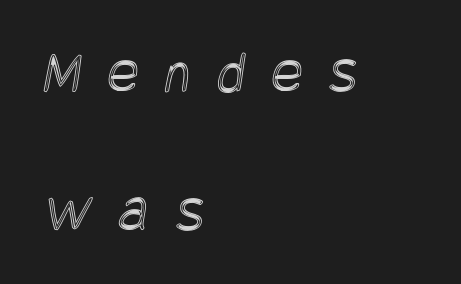
The image shows 59 px condensed type; set left-aligned, loose line spacing (2.36x), unusually wide letter spacing (+0.45 em), not underlined; a large x-height.
